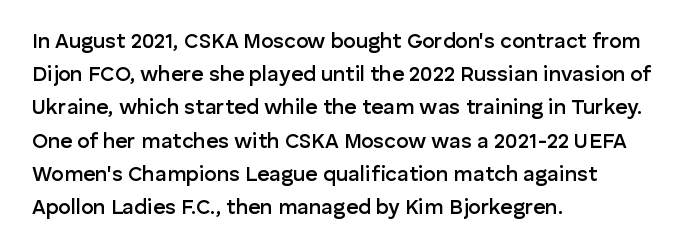
A typesetter would call this zero additional tracking. The foot of each line stays bare and open. Whoever set this chose a conventional vertical rhythm. Short and long lines alike share a common starting point at left. Stems and bowls a touch heavier than normal — semibold. The lettering stays uniformly vertical, giving the passage a roman look.
